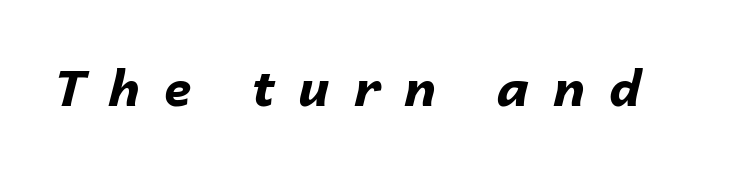
{"italic": "yes", "lean": "right", "slant_degrees": 14, "bold": "yes", "weight": "bold", "width": "normal", "stroke_contrast": "low", "x_height": "medium", "monospaced": "no", "underline": "no", "letter_spacing": "wide", "letter_spacing_em": 0.47, "glyph_px": 50}
